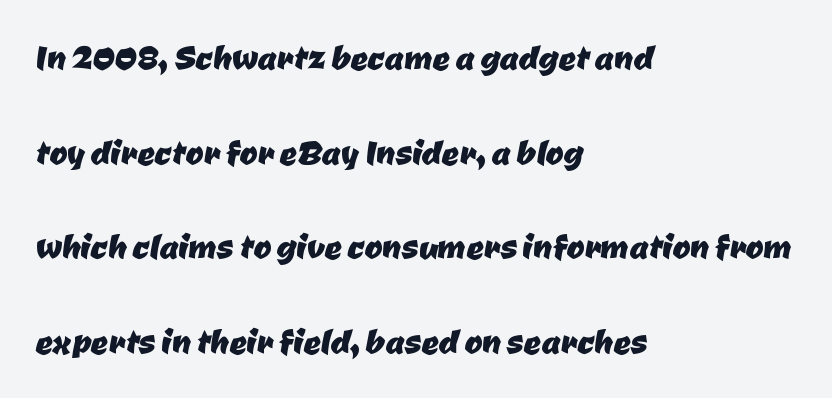
In terms of letterform style, serifs are entirely absent. Loosely led — the rows are spread out. If you drew a ruler down the left edge, every line would touch it. Default kerning and tracking; the words read as compact shapes.
